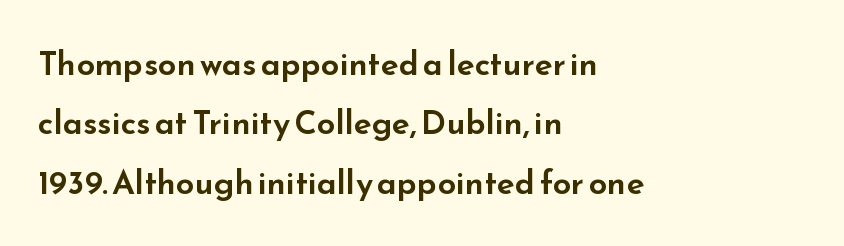
Q: Is the text italic (slanted)? A: No, it is upright.
Q: Is the typeface a serif or a sans-serif typeface? A: Sans-serif.
Q: Is the text underlined? A: No.
Q: How is the paragraph aligned? A: Left-aligned.
Q: Is the spacing between letters normal or unusually wide? A: Normal.
Q: Width (condensed, normal, or wide)? A: Wide.
Q: Stroke contrast? A: Low.
Q: x-height? A: Small.
Q: Monospaced? A: No.
